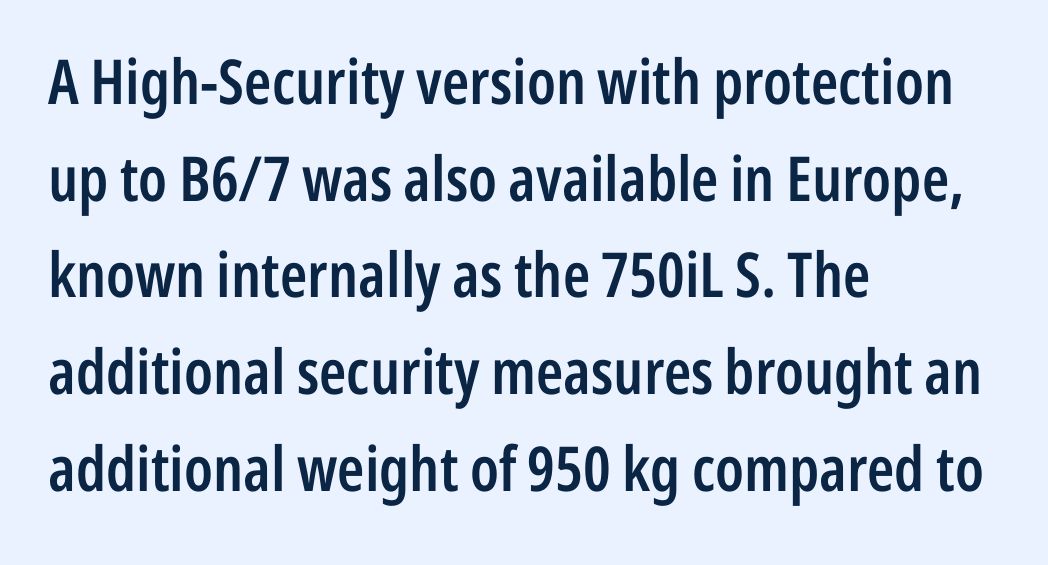
Compared with typical paragraphs, the rows here are spaced about the same. Is this a fixed-width face? No — the glyphs have proportional, varying widths. Casual observation: everything's shoved over to the left. The strokes are fattened partway — semibold, not bold. Nope, no serifs anywhere on these letters. Has an underline been added? It has not.
